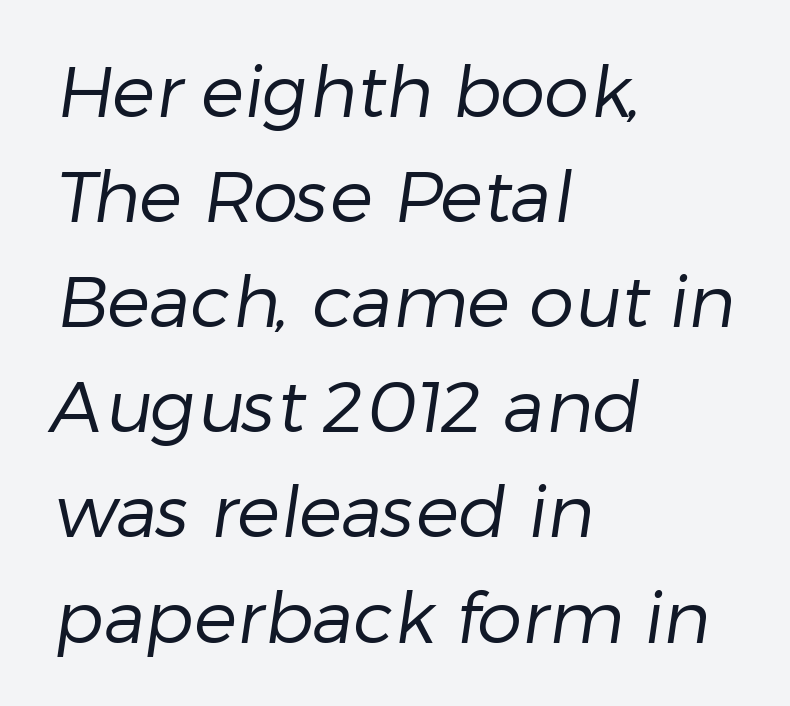
Q: Is the text bold? A: No.
Q: Is the typeface a serif or a sans-serif typeface? A: Sans-serif.
Q: Is the text underlined? A: No.
Q: How is the paragraph aligned? A: Left-aligned.
Q: Is the spacing between letters normal or unusually wide? A: Normal.
Q: Is the spacing between lines tight, normal or loose? A: Normal.
Q: Width (condensed, normal, or wide)? A: Normal.
Q: Stroke contrast? A: Low.
Q: x-height? A: Medium.
Q: Monospaced? A: No.
